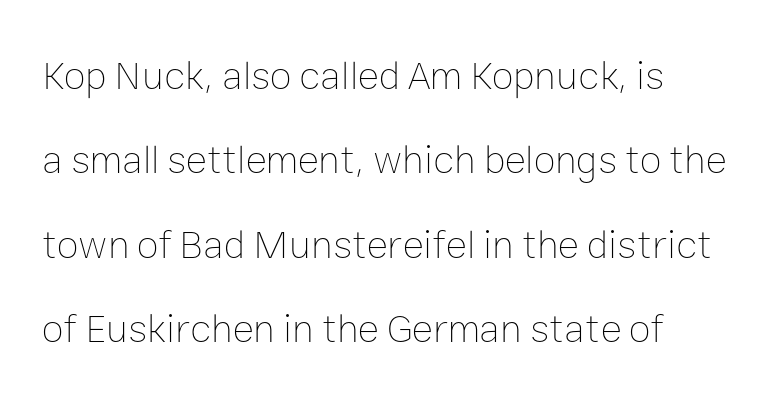
{"italic": "no", "bold": "no", "weight": "thin", "width": "normal", "stroke_contrast": "low", "x_height": "medium", "monospaced": "no", "underline": "no", "line_spacing": "loose", "line_spacing_ratio": 2.11, "letter_spacing": "normal", "letter_spacing_em": 0.0, "glyph_px": 40}
